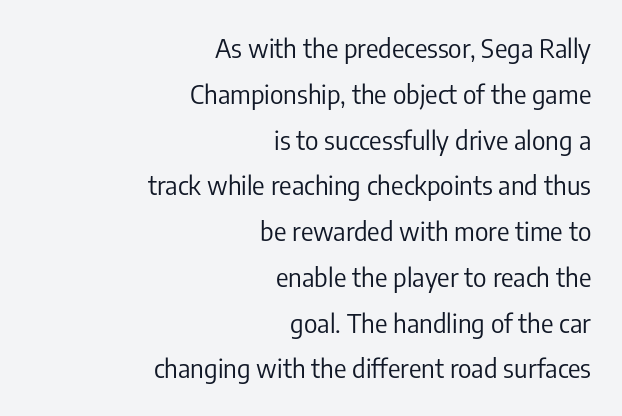
The image shows 26 px text type, upright; set right-aligned, line spacing 1.76x, normal letter spacing, not underlined.
